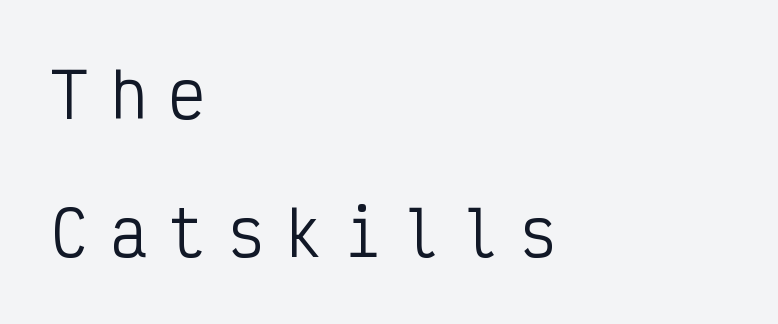
{"serif": "no", "italic": "no", "bold": "no", "weight": "regular", "width": "condensed", "stroke_contrast": "low", "x_height": "medium", "monospaced": "yes", "underline": "no", "align": "left", "line_spacing": "loose", "line_spacing_ratio": 2.26, "letter_spacing": "wide", "letter_spacing_em": 0.36, "glyph_px": 61}
